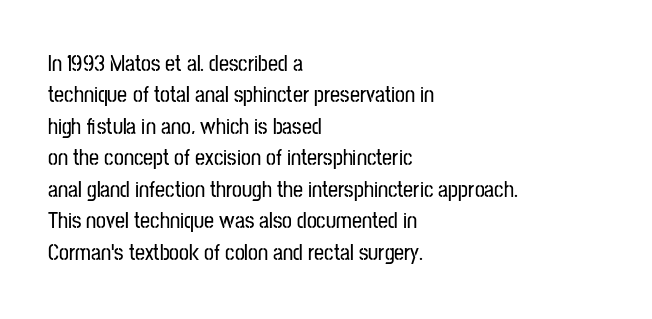
Q: Is the text italic (slanted)? A: No, it is upright.
Q: Is the text underlined? A: No.
Q: How is the paragraph aligned? A: Left-aligned.
Q: Is the spacing between letters normal or unusually wide? A: Normal.
Q: Is the spacing between lines tight, normal or loose? A: Normal.
